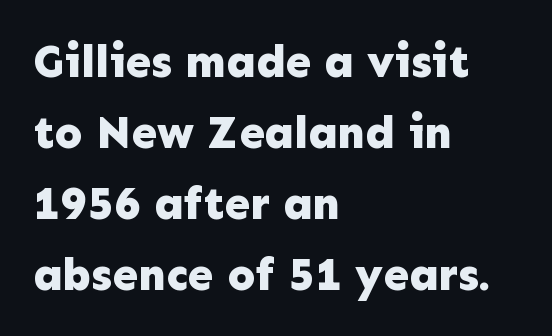
The image shows 46 px bold sans-serif type, upright; set left-aligned, normal line spacing (1.54x), normal letter spacing, not underlined; low stroke contrast and a medium x-height.
